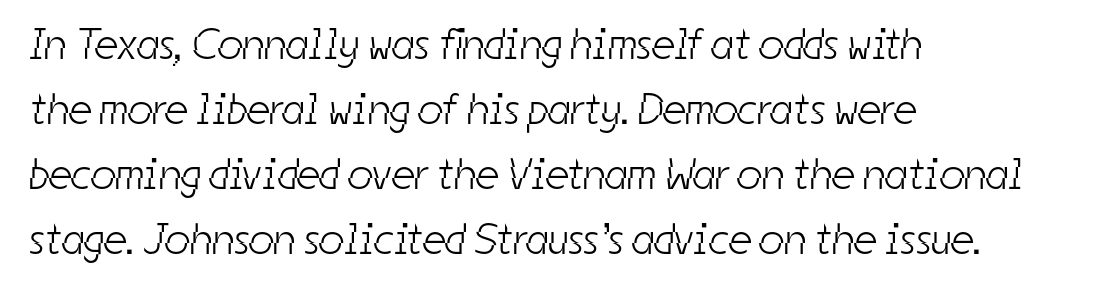
Q: Is the text bold? A: No.
Q: Is the typeface a serif or a sans-serif typeface? A: Sans-serif.
Q: Is the text underlined? A: No.
Q: How is the paragraph aligned? A: Left-aligned.
Q: Is the spacing between letters normal or unusually wide? A: Normal.
Q: Is the spacing between lines tight, normal or loose? A: Normal.
Q: Width (condensed, normal, or wide)? A: Condensed.
Q: Stroke contrast? A: Low.
Q: x-height? A: Medium.
Q: Monospaced? A: No.
